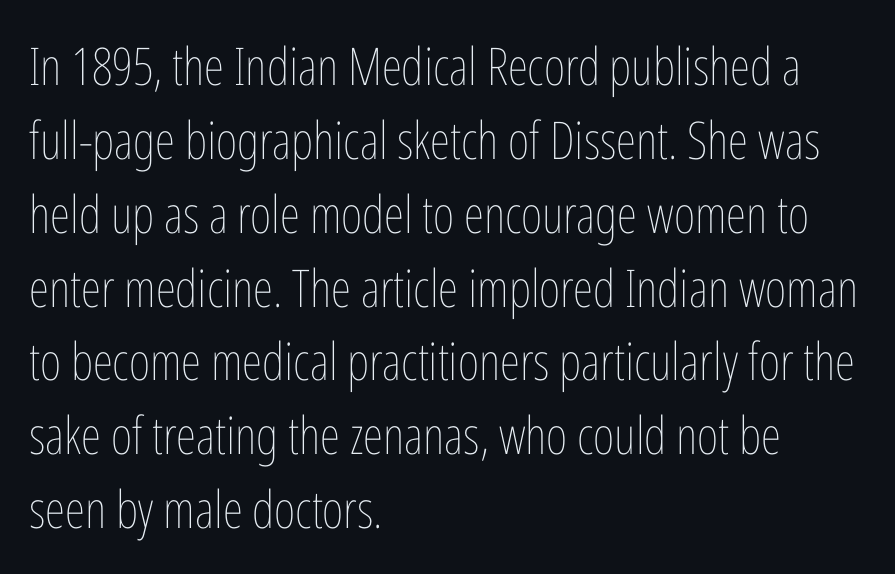
Q: Is the text bold? A: No.
Q: Is the text italic (slanted)? A: No, it is upright.
Q: Is the text underlined? A: No.
Q: How is the paragraph aligned? A: Left-aligned.
Q: Is the spacing between letters normal or unusually wide? A: Normal.
Q: Is the spacing between lines tight, normal or loose? A: Normal.
Q: Width (condensed, normal, or wide)? A: Condensed.
Q: Stroke contrast? A: Low.
Q: x-height? A: Medium.
Q: Monospaced? A: No.
